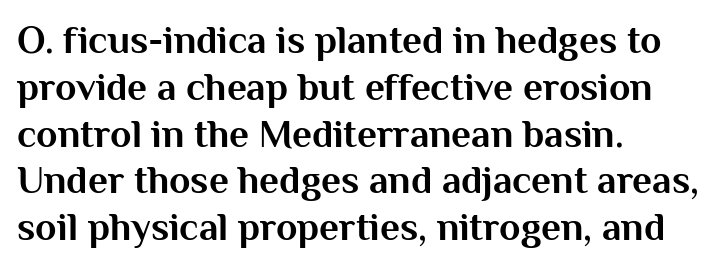
{"serif": "no", "italic": "no", "bold": "yes", "weight": "bold", "width": "normal", "stroke_contrast": "medium", "x_height": "medium", "monospaced": "no", "underline": "no", "align": "left", "line_spacing_ratio": 1.2, "letter_spacing": "normal", "letter_spacing_em": 0.0, "glyph_px": 39}
